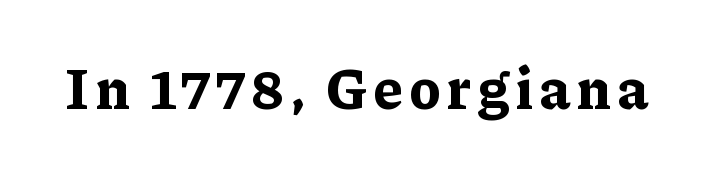
The image shows 59 px bold serif type, upright; set not underlined; low stroke contrast and a medium x-height.
